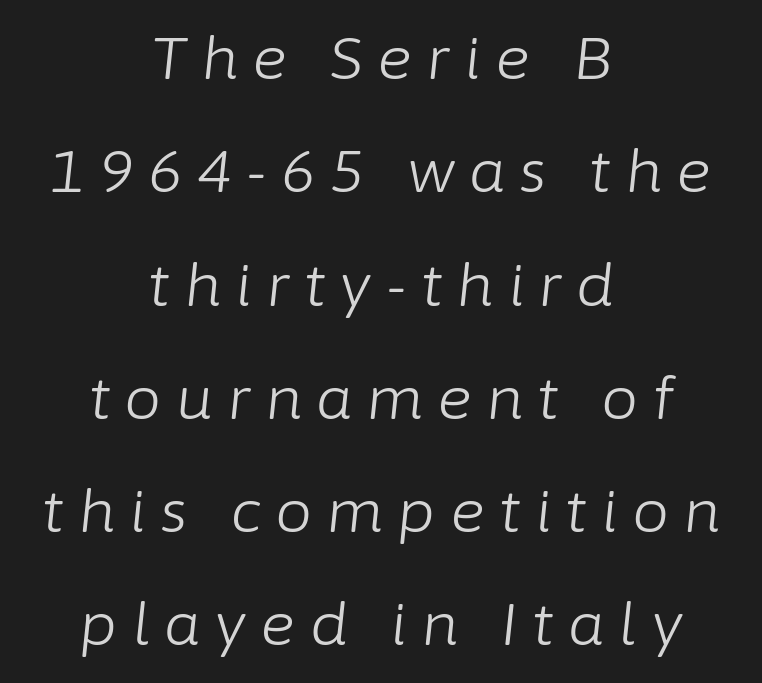
This sample uses an oblique cut, with every glyph tilted off the vertical. Widely set lines give the paragraph a tall, airy silhouette. This sample has the flowing, uneven cadence of proportional lettering. The font sits on the lighter half of the weight spectrum, regular included. The setting favours the middle, as headings and verse often do.
